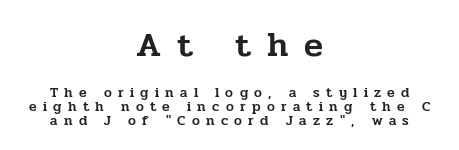
The image shows 35 px serif type, upright; set centered, tight line spacing (1.02x), unusually wide letter spacing (+0.45 em), not underlined; the first (top) block is 2.5x larger; low stroke contrast and a medium x-height.
